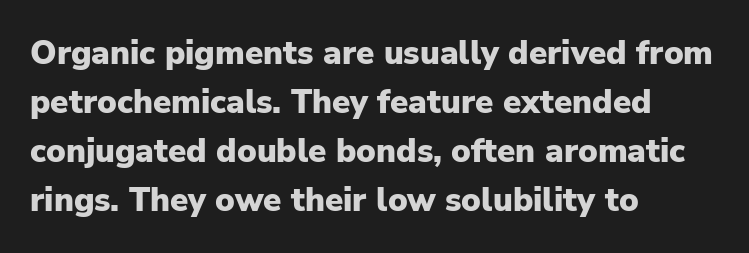
Note the varied advance widths — an 'i' is clearly narrower than an 'm'. Characters follow at the spacing the type designer built in. The vertical gap from one line to the next is medium. Does the type have serifs? No, each stem ends abruptly.
